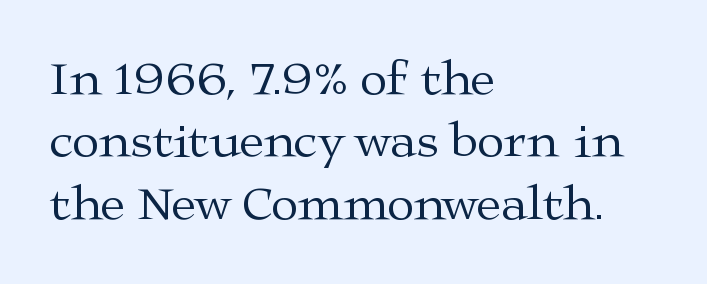
Observe the ordinary spacing: letters are neighbours, not strangers. Looks like regular typesetting: each glyph gets only the width it needs. Stroke terminals: seriffed. Lines of text with bare space underneath. Posture: upright roman. Line spacing here is normal.
